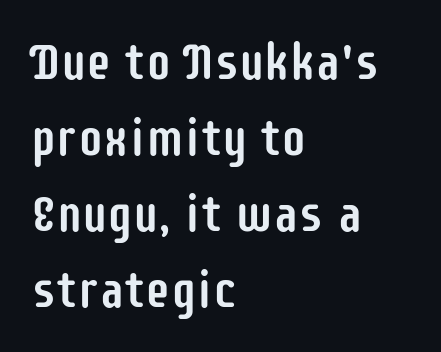
The image shows 51 px condensed sans-serif type, upright; set left-aligned, normal line spacing (1.49x), normal letter spacing, not underlined; low stroke contrast and a large x-height.
